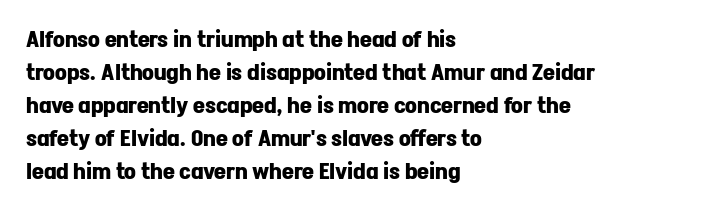
{"italic": "no", "bold": "yes", "underline": "no", "align": "left", "line_spacing": "normal", "line_spacing_ratio": 1.44, "letter_spacing": "normal", "letter_spacing_em": 0.0, "glyph_px": 23}
